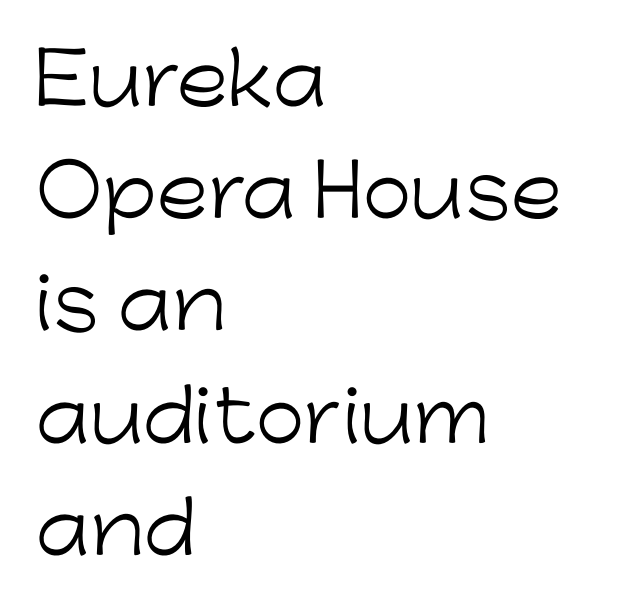
The setting favours the left margin, as ordinary paragraphs usually do. Vertical stems look standard width or narrower in stroke. The space beneath each line is pristine and unruled. Vertical strokes here are truly vertical. Here the glyphs are tracked normally, forming tight word shapes. Think of a printed novel: that variable character pitch is what you see here.
